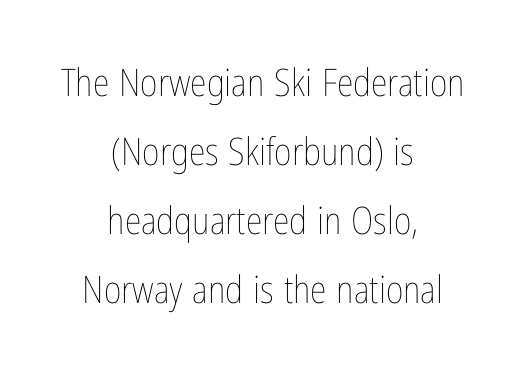
Q: Is the text bold? A: No.
Q: Is the text italic (slanted)? A: No, it is upright.
Q: Is the text underlined? A: No.
Q: How is the paragraph aligned? A: Centered.
Q: Is the spacing between letters normal or unusually wide? A: Normal.
Q: Width (condensed, normal, or wide)? A: Condensed.
Q: Stroke contrast? A: Low.
Q: x-height? A: Medium.
Q: Monospaced? A: No.
